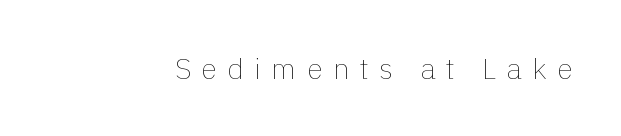
{"italic": "no", "bold": "no", "weight": "thin", "width": "normal", "x_height": "medium", "monospaced": "no", "underline": "no", "letter_spacing": "wide", "letter_spacing_em": 0.36, "glyph_px": 29}
